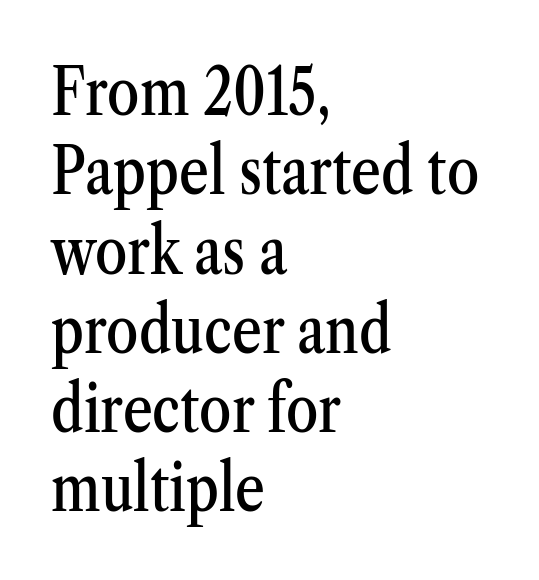
The image shows 65 px condensed serif type, upright; set left-aligned, line spacing 1.22x, normal letter spacing, not underlined; medium stroke contrast and a medium x-height.
